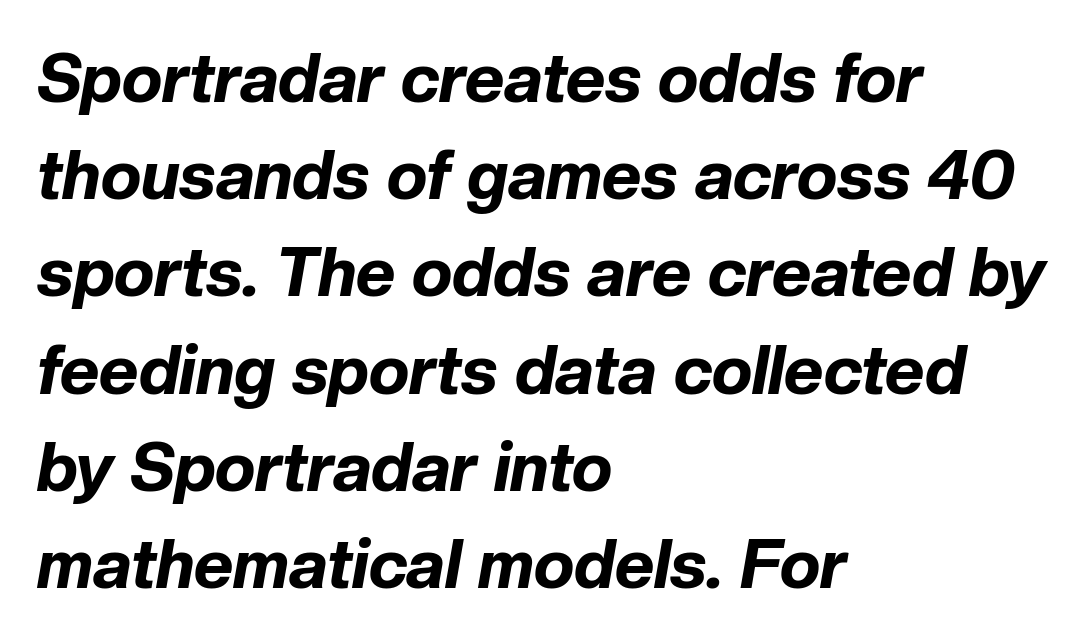
Q: Is the text bold? A: Yes.
Q: Is the text italic (slanted)? A: Yes, it leans right by about 10 degrees.
Q: Is the text underlined? A: No.
Q: How is the paragraph aligned? A: Left-aligned.
Q: Is the spacing between letters normal or unusually wide? A: Normal.
Q: Is the spacing between lines tight, normal or loose? A: Normal.
Q: Width (condensed, normal, or wide)? A: Normal.
Q: Stroke contrast? A: Low.
Q: x-height? A: Medium.
Q: Monospaced? A: No.
